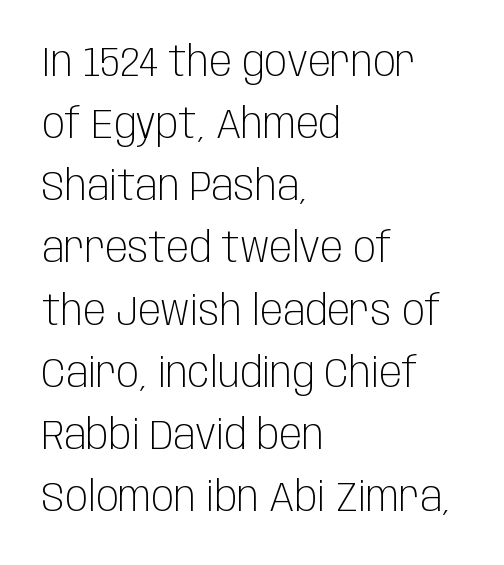
Words float on clear page, feet unadorned. This is not heavy type; no bold has been used. Is this a sans? Yes — the strokes have no serifs. Words appear dense and cohesive because spacing is normal. The type sits square on the baseline with zero lean.
